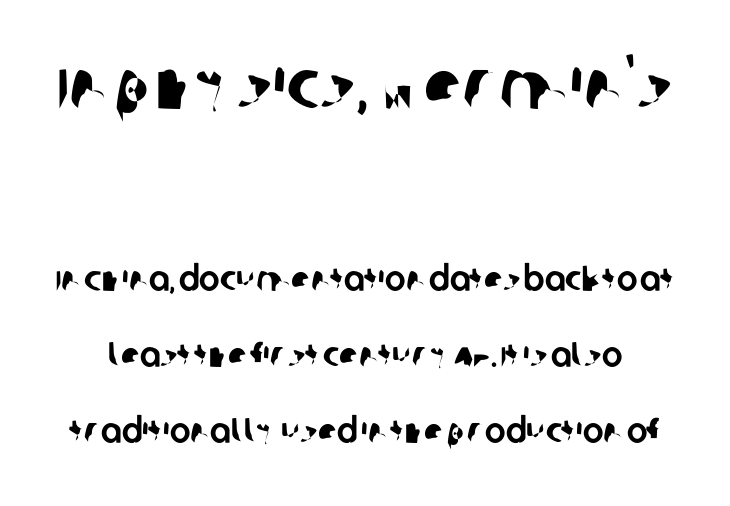
{"serif": "no", "width": "normal", "stroke_contrast": "low", "x_height": "large", "monospaced": "no", "underline": "no", "line_spacing": "loose", "line_spacing_ratio": 2.18, "letter_spacing": "normal", "letter_spacing_em": 0.0, "larger_block": "first", "size_ratio": 2.0, "glyph_px": 70}
